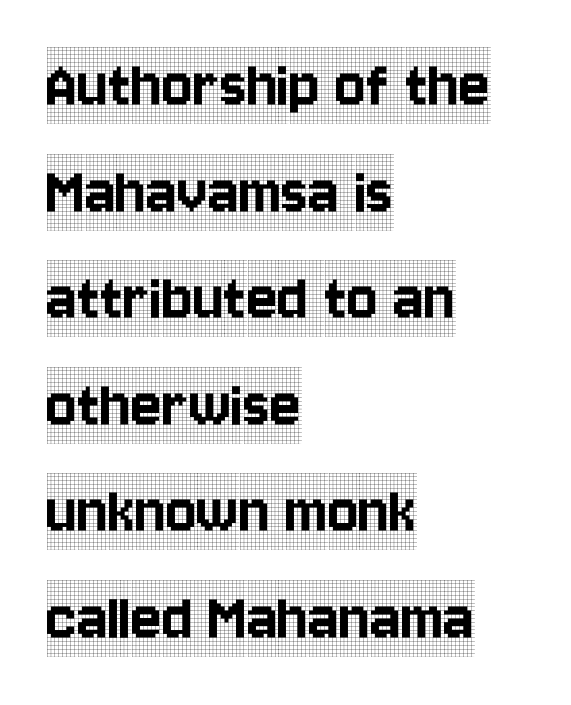
The image shows 72 px condensed serif type, upright; set left-aligned, normal line spacing (1.48x), normal letter spacing, not underlined; a large x-height.
